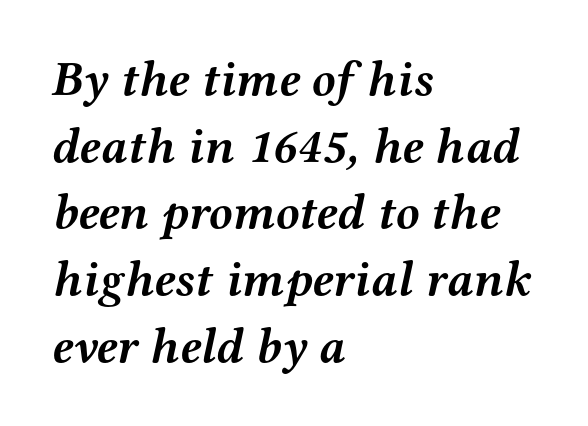
{"serif": "yes", "italic": "yes", "lean": "right", "slant_degrees": 12, "bold": "yes", "weight": "semibold", "width": "wide", "stroke_contrast": "medium", "x_height": "medium", "monospaced": "no", "underline": "no", "align": "left", "line_spacing": "normal", "line_spacing_ratio": 1.36, "letter_spacing": "normal", "letter_spacing_em": 0.0, "glyph_px": 49}
